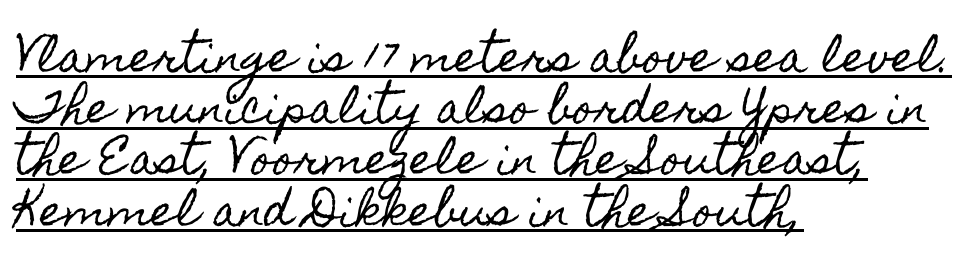
Glance below the letters and you will spot a drawn line. Note the varied advance widths — an 'i' is clearly narrower than an 'm'. The horizontal fit of the characters is conventional and even. The passage is arranged the way most books set body copy — flush left.
